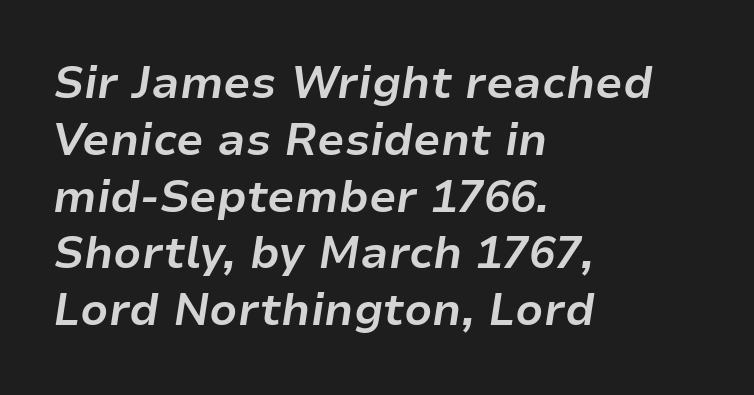
The image shows 44 px bold type, italic (leaning right); set left-aligned, normal line spacing (1.29x), normal letter spacing, not underlined; low stroke contrast and a medium x-height.
